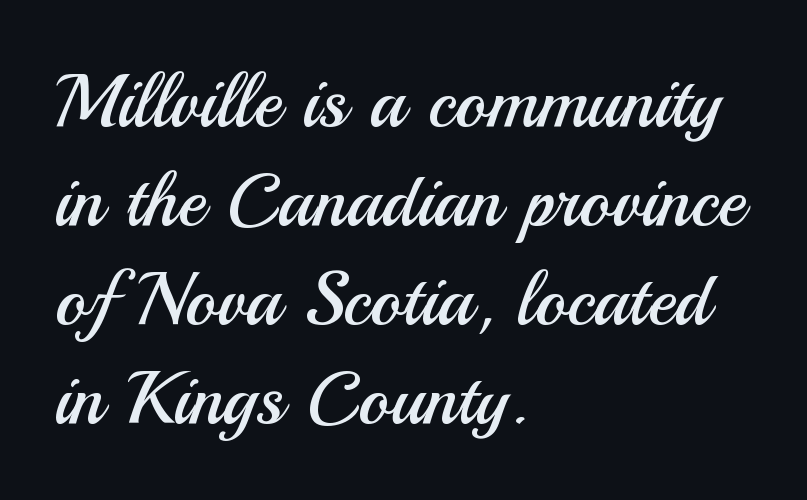
Q: Is the text bold? A: No.
Q: Is the text italic (slanted)? A: Yes.
Q: Is the typeface a serif or a sans-serif typeface? A: Sans-serif.
Q: Is the text underlined? A: No.
Q: How is the paragraph aligned? A: Left-aligned.
Q: Is the spacing between letters normal or unusually wide? A: Normal.
Q: Is the spacing between lines tight, normal or loose? A: Normal.
Q: Width (condensed, normal, or wide)? A: Normal.
Q: Stroke contrast? A: Medium.
Q: x-height? A: Small.
Q: Monospaced? A: No.
